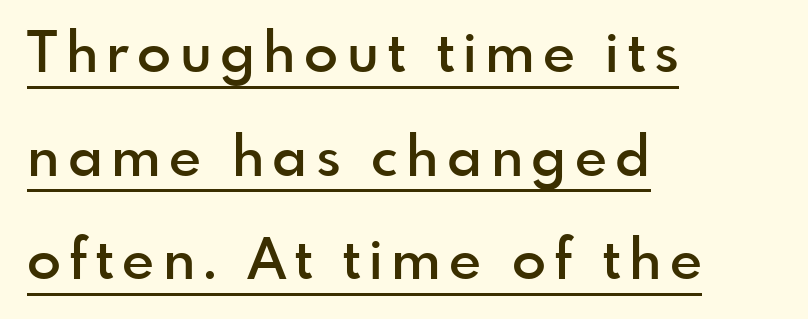
Q: Is the text bold? A: Semi-bold.
Q: Is the text italic (slanted)? A: No, it is upright.
Q: Is the typeface a serif or a sans-serif typeface? A: Sans-serif.
Q: Is the text underlined? A: Yes.
Q: How is the paragraph aligned? A: Left-aligned.
Q: Width (condensed, normal, or wide)? A: Normal.
Q: x-height? A: Small.
Q: Monospaced? A: No.
